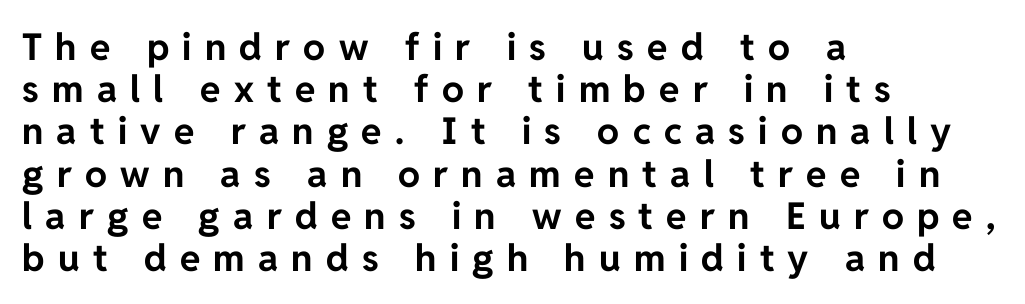
Q: Is the text bold? A: Yes.
Q: Is the text italic (slanted)? A: No, it is upright.
Q: Is the typeface a serif or a sans-serif typeface? A: Sans-serif.
Q: Is the text underlined? A: No.
Q: How is the paragraph aligned? A: Left-aligned.
Q: Is the spacing between letters normal or unusually wide? A: Unusually wide.
Q: Is the spacing between lines tight, normal or loose? A: Tight.
Q: Width (condensed, normal, or wide)? A: Normal.
Q: Stroke contrast? A: Low.
Q: x-height? A: Medium.
Q: Monospaced? A: No.
